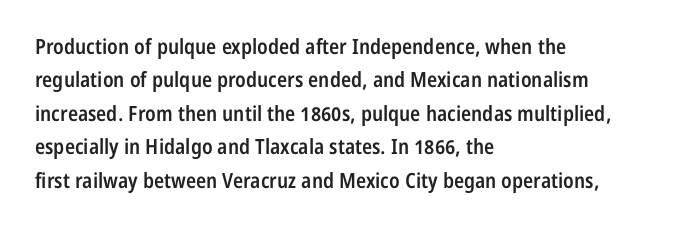
The image shows 21 px text type, upright; set left-aligned, normal line spacing (1.59x), normal letter spacing, not underlined.
